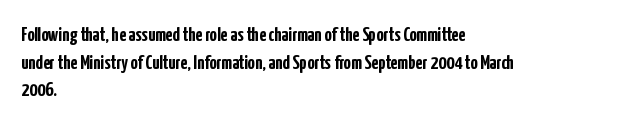
Is the letter spacing exaggerated? No — it looks like the ordinary default. Does the weight exceed regular? Yes, all the way to bold. Layout note: lines flush left. Notice how the stems are strictly vertical — no italics here.
